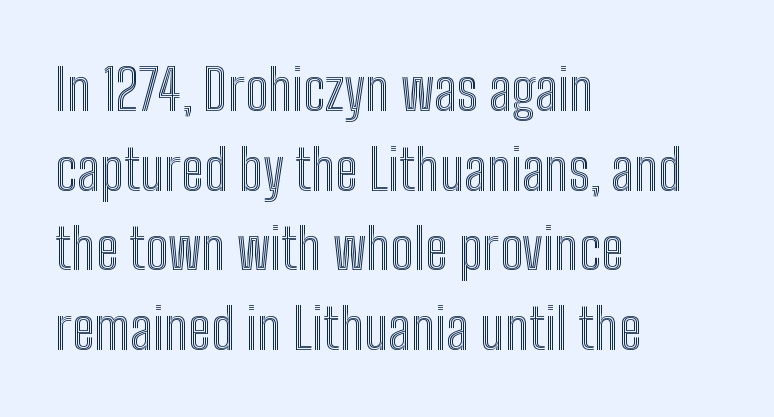
Q: Is the text italic (slanted)? A: No, it is upright.
Q: Is the text underlined? A: No.
Q: How is the paragraph aligned? A: Left-aligned.
Q: Is the spacing between letters normal or unusually wide? A: Normal.
Q: Is the spacing between lines tight, normal or loose? A: Normal.
Q: Width (condensed, normal, or wide)? A: Condensed.
Q: x-height? A: Medium.
Q: Monospaced? A: No.
